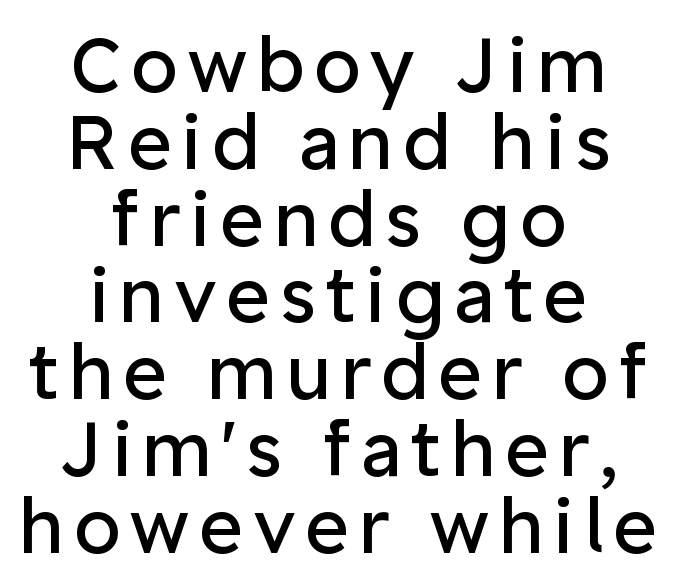
{"serif": "no", "italic": "no", "bold": "no", "weight": "regular", "width": "normal", "stroke_contrast": "low", "x_height": "medium", "monospaced": "no", "underline": "no", "align": "center", "line_spacing": "tight", "line_spacing_ratio": 1.01, "glyph_px": 76}
